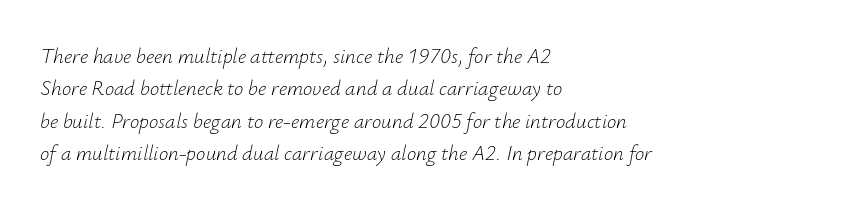
Q: Is the text bold? A: No.
Q: Is the text italic (slanted)? A: Yes, it leans right by about 12 degrees.
Q: Is the text underlined? A: No.
Q: How is the paragraph aligned? A: Left-aligned.
Q: Is the spacing between letters normal or unusually wide? A: Normal.
Q: Is the spacing between lines tight, normal or loose? A: Normal.
